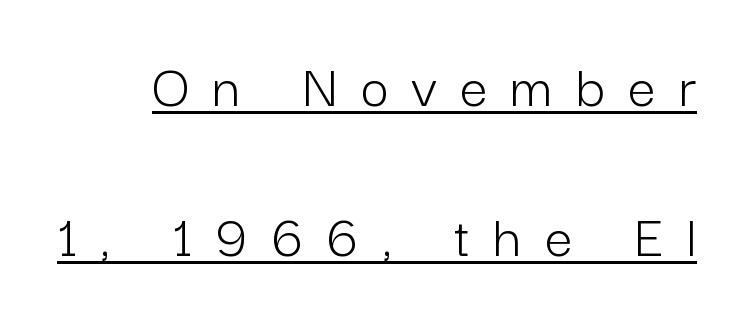
Q: Is the text bold? A: No.
Q: Is the text italic (slanted)? A: No, it is upright.
Q: Is the typeface a serif or a sans-serif typeface? A: Sans-serif.
Q: Is the text underlined? A: Yes.
Q: Is the spacing between letters normal or unusually wide? A: Unusually wide.
Q: Is the spacing between lines tight, normal or loose? A: Loose.
Q: Width (condensed, normal, or wide)? A: Normal.
Q: Stroke contrast? A: Low.
Q: x-height? A: Medium.
Q: Monospaced? A: No.
